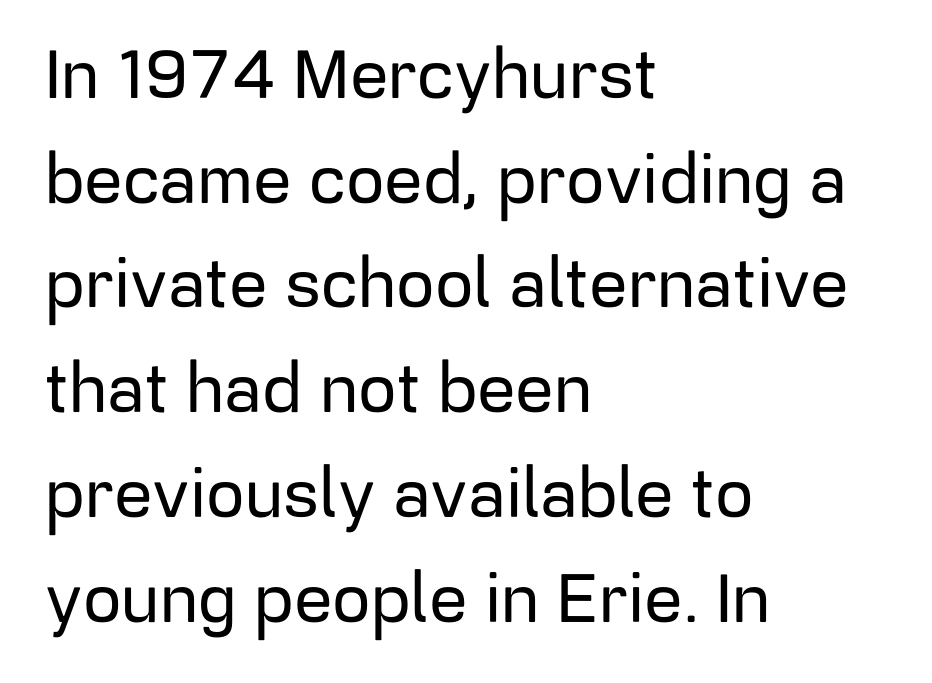
Q: Is the text italic (slanted)? A: No, it is upright.
Q: Is the typeface a serif or a sans-serif typeface? A: Sans-serif.
Q: Is the text underlined? A: No.
Q: How is the paragraph aligned? A: Left-aligned.
Q: Is the spacing between letters normal or unusually wide? A: Normal.
Q: Is the spacing between lines tight, normal or loose? A: Normal.
Q: Width (condensed, normal, or wide)? A: Normal.
Q: Stroke contrast? A: Low.
Q: x-height? A: Medium.
Q: Monospaced? A: No.
